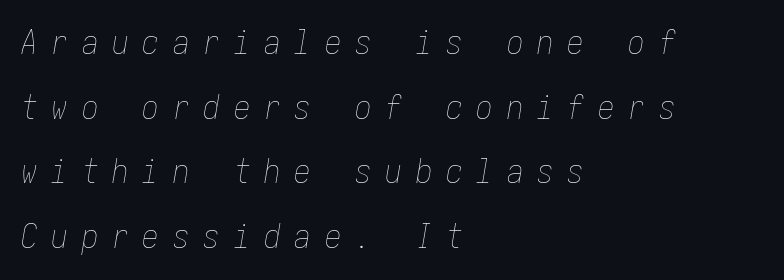
The lettering tilts uniformly, giving the passage an italic look. How are the letters spaced? Widely, with obvious added tracking. The paragraph has a hard left edge and a soft right edge. Heft: none added — not bold. The designer dialed line spacing up above the default.
